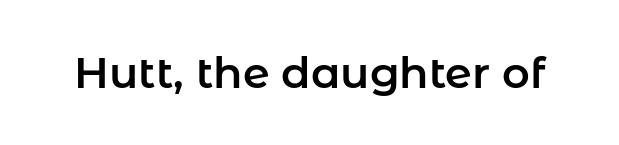
The image shows 43 px sans-serif type, upright; set normal letter spacing, not underlined; low stroke contrast and a medium x-height.
